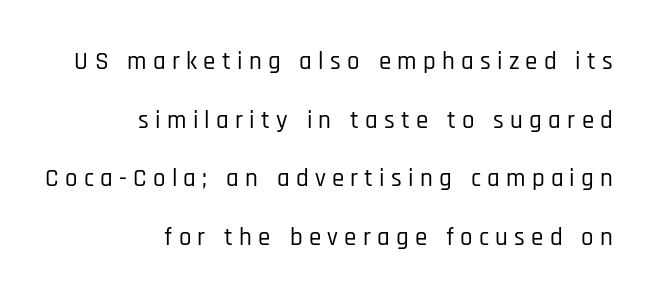
Q: Is the text italic (slanted)? A: No, it is upright.
Q: Is the text underlined? A: No.
Q: How is the paragraph aligned? A: Right-aligned.
Q: Is the spacing between letters normal or unusually wide? A: Unusually wide.
Q: Is the spacing between lines tight, normal or loose? A: Loose.
